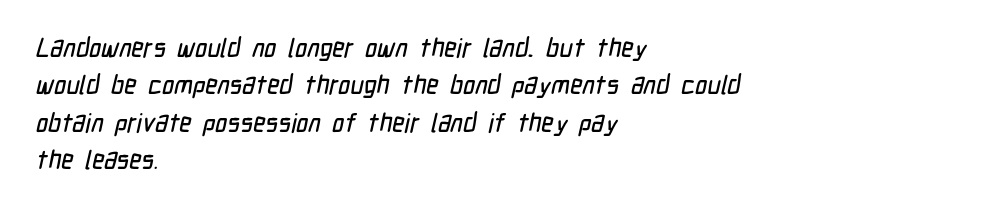
Underline: absent. Letter spacing: default. These lines stack with their left ends in a neat column. Regular leading.
